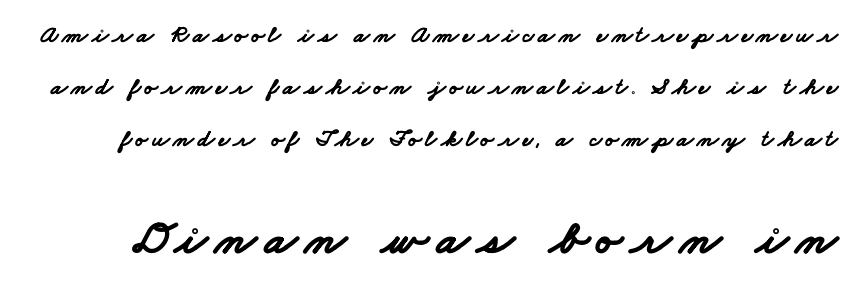
The image shows 48 px bold, wide sans-serif type; set loose line spacing (2.16x), not underlined; the second (bottom) block is 2.0x larger; low stroke contrast and a small x-height.
